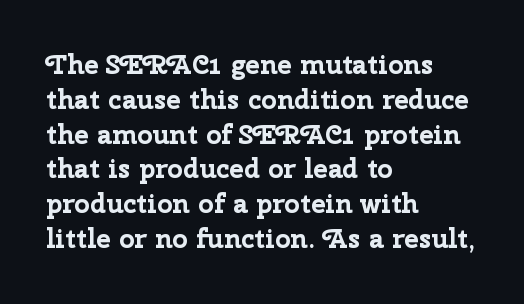
The words here are not underlined. Style check: upright. Typesetter's note: full bold, strokes at maximum text heaviness. Left-aligned paragraph, ragged on the right. One glance says typical: line gaps are just what's usual. Look at the tracking — it's just the regular setting, nothing added.
